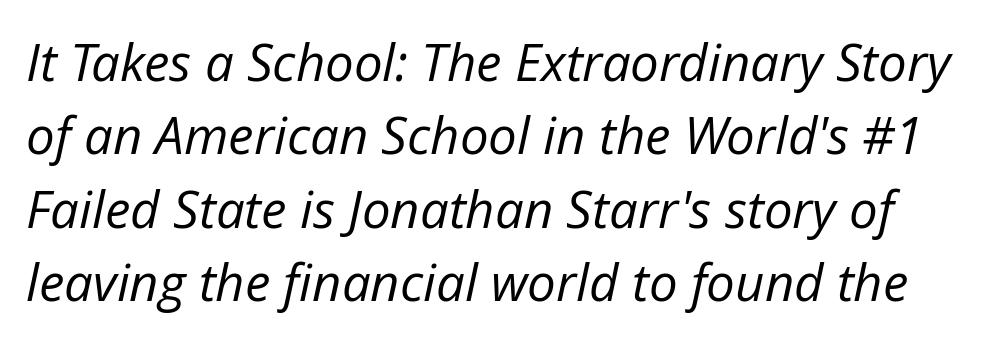
The image shows 51 px regular-weight type, italic (leaning right); set normal line spacing (1.44x), normal letter spacing, not underlined; low stroke contrast and a medium x-height.
